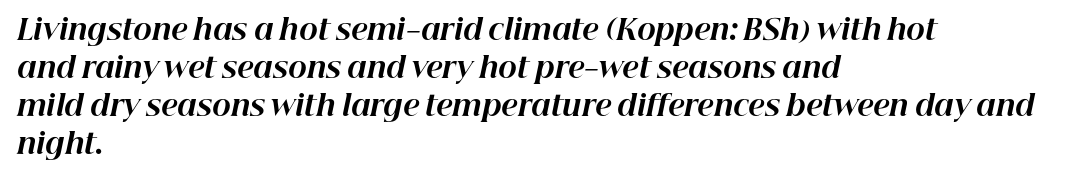
The image shows 28 px bold type, italic (leaning right); set left-aligned, normal line spacing (1.36x), normal letter spacing, not underlined; high stroke contrast and a medium x-height.
